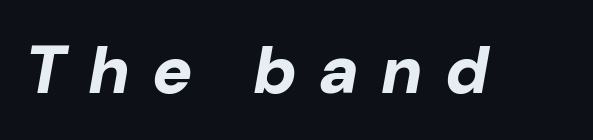
Posture: slanted. A clean baseline with only descenders dipping below it. The letters are spread apart with noticeably loose tracking. The rendering uses natural spacing where letterforms have individual widths. These words are printed bold, with thick strokes throughout.
